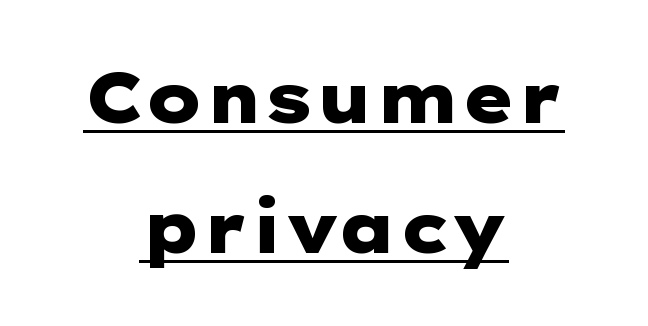
The image shows 69 px heavy, wide sans-serif type, upright; set centered, line spacing 1.89x, normal letter spacing, underlined; low stroke contrast and a medium x-height.
